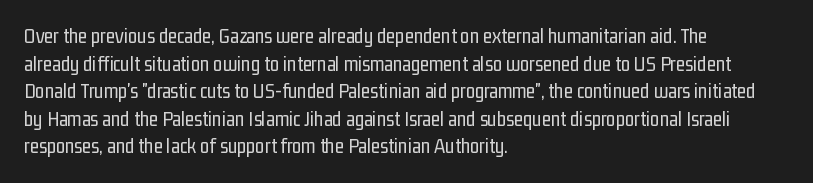
Q: Is the text bold? A: No.
Q: Is the text italic (slanted)? A: No, it is upright.
Q: Is the text underlined? A: No.
Q: How is the paragraph aligned? A: Left-aligned.
Q: Is the spacing between letters normal or unusually wide? A: Normal.
Q: Is the spacing between lines tight, normal or loose? A: Normal.
